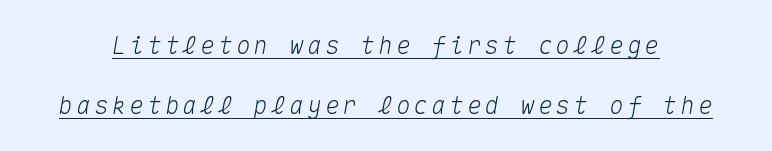
{"italic": "yes", "lean": "right", "slant_degrees": 10, "underline": "yes", "line_spacing": "loose", "line_spacing_ratio": 2.5, "glyph_px": 24}
